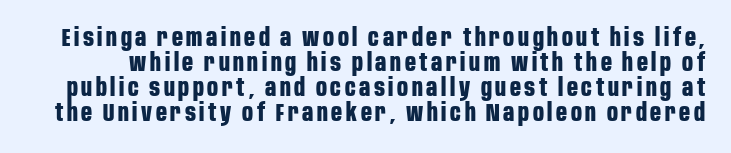
Q: Is the text bold? A: Yes.
Q: Is the text italic (slanted)? A: No, it is upright.
Q: Is the text underlined? A: No.
Q: Is the spacing between lines tight, normal or loose? A: Tight.
